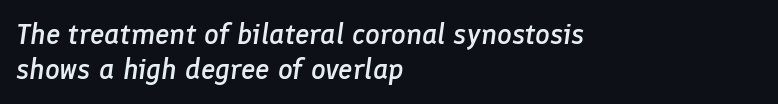
Proportional: the letters do not fall into vertical columns. Only glyphs here, with clear space below each row. Layout note: lines flush left. The letters are slanted; this is an italic face. A somewhat darkened texture: the type is semibold rather than bold.
